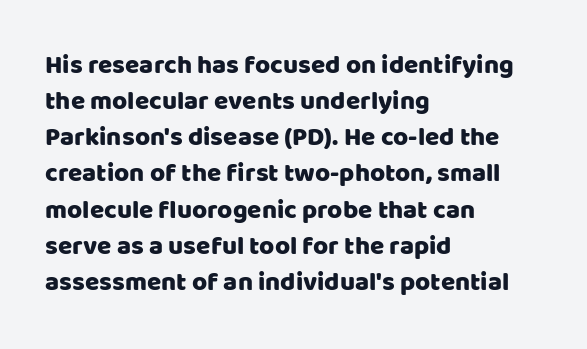
A typesetter would mark this as roman, not italic. Every row of glyphs begins at an identical x-position on the left. Descenders are the only things crossing below the line. Horizontal bands of white between lines are of average thickness.
